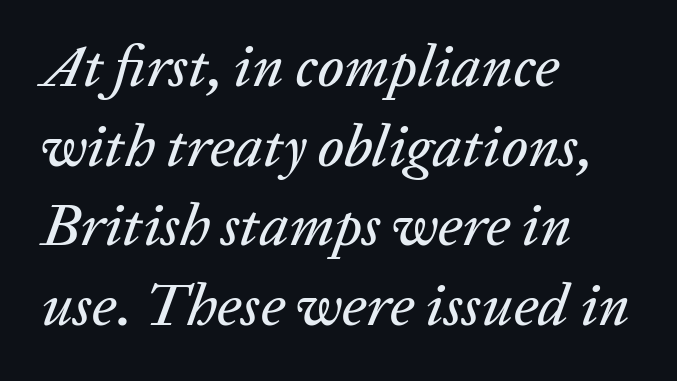
{"italic": "yes", "lean": "right", "slant_degrees": 20, "width": "normal", "stroke_contrast": "low", "x_height": "medium", "monospaced": "no", "underline": "no", "align": "left", "line_spacing": "normal", "line_spacing_ratio": 1.35, "letter_spacing": "normal", "letter_spacing_em": 0.0, "glyph_px": 59}
